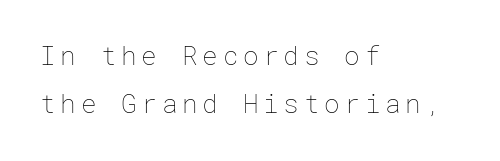
The image shows 26 px text type, upright; set left-aligned, line spacing 1.86x, not underlined.
